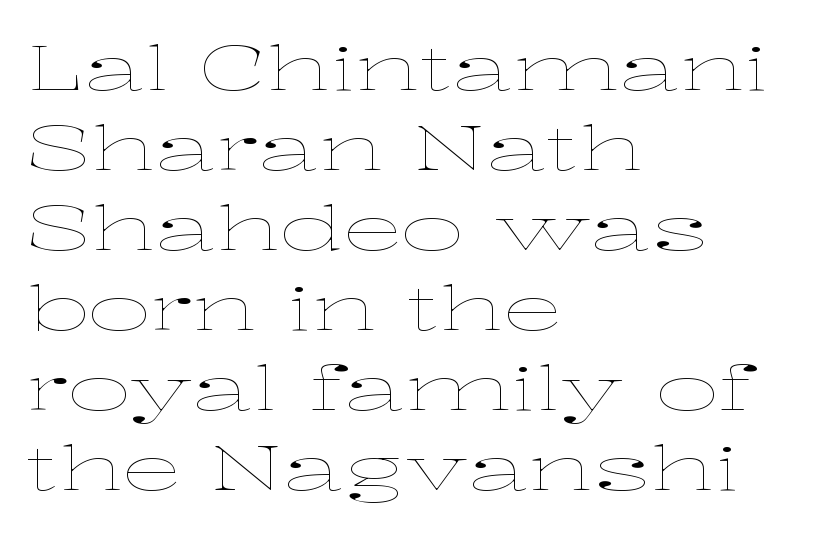
The image shows 61 px thin, wide type, upright; set left-aligned, normal line spacing (1.31x), normal letter spacing, not underlined; low stroke contrast and a medium x-height.
